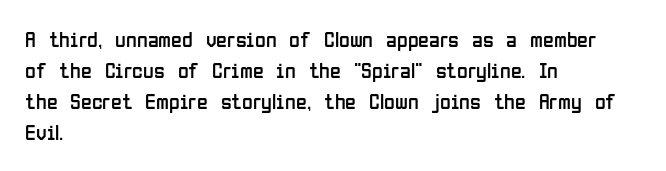
Q: Is the text bold? A: No.
Q: Is the text italic (slanted)? A: No, it is upright.
Q: Is the text underlined? A: No.
Q: How is the paragraph aligned? A: Left-aligned.
Q: Is the spacing between letters normal or unusually wide? A: Normal.
Q: Is the spacing between lines tight, normal or loose? A: Normal.
